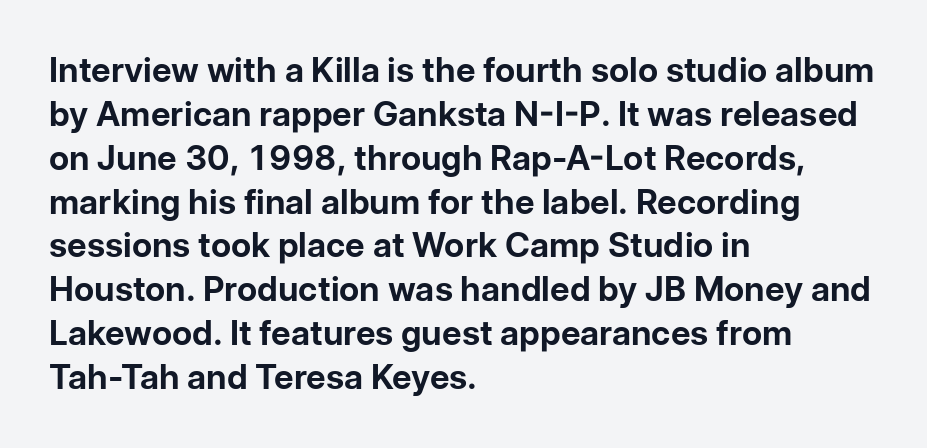
Q: Is the text bold? A: Yes.
Q: Is the text italic (slanted)? A: No, it is upright.
Q: Is the typeface a serif or a sans-serif typeface? A: Sans-serif.
Q: Is the text underlined? A: No.
Q: How is the paragraph aligned? A: Left-aligned.
Q: Is the spacing between letters normal or unusually wide? A: Normal.
Q: Is the spacing between lines tight, normal or loose? A: Normal.
Q: Width (condensed, normal, or wide)? A: Normal.
Q: Stroke contrast? A: Low.
Q: x-height? A: Medium.
Q: Monospaced? A: No.
